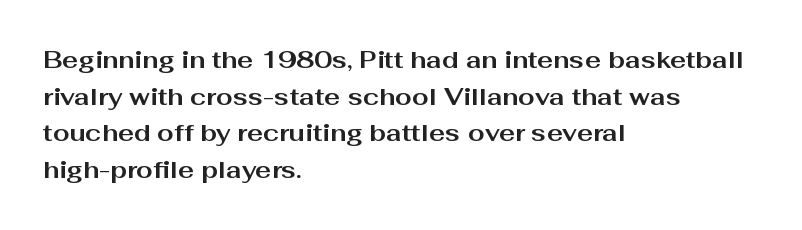
The image shows 24 px bold type, upright; set left-aligned, normal line spacing (1.53x), normal letter spacing, not underlined.
